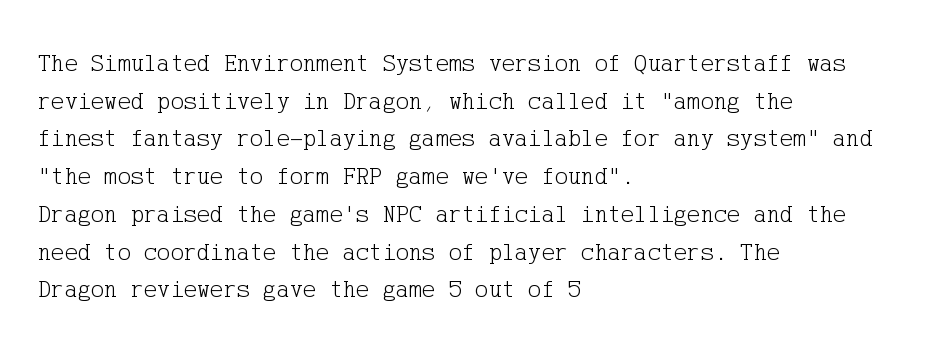
The face used here is rendered with its standard letterfit. Just letters on the line, the space beneath them empty. Caption: face not bold, strokes unweighted. Line spacing here is normal.
